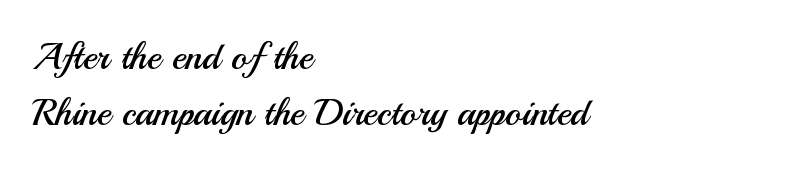
The rendering uses a moderate line-height, typical for paragraphs. Left-aligned paragraph, ragged on the right. The zone under the glyphs is completely vacant. Weight: regular or lighter.
